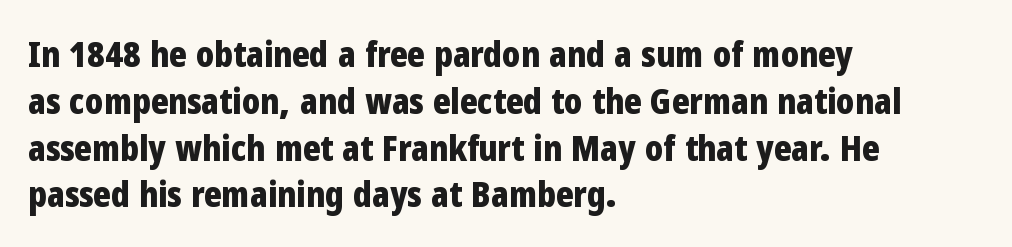
The image shows 36 px bold, condensed sans-serif type, upright; set left-aligned, normal line spacing (1.3x), normal letter spacing, not underlined; low stroke contrast and a medium x-height.
